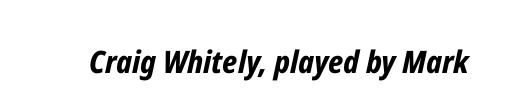
{"italic": "yes", "lean": "right", "slant_degrees": 12, "bold": "yes", "weight": "bold", "width": "condensed", "stroke_contrast": "low", "x_height": "medium", "monospaced": "no", "underline": "no", "letter_spacing": "normal", "letter_spacing_em": 0.0, "glyph_px": 31}
